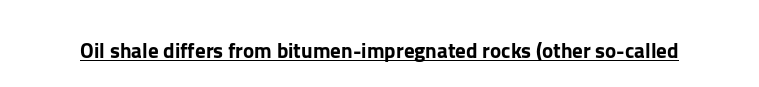
Students, note that the glyphs here touch the page at normal intervals. Does a line run under the words? Yes, clearly. Designer's note — italics off, roman on.
